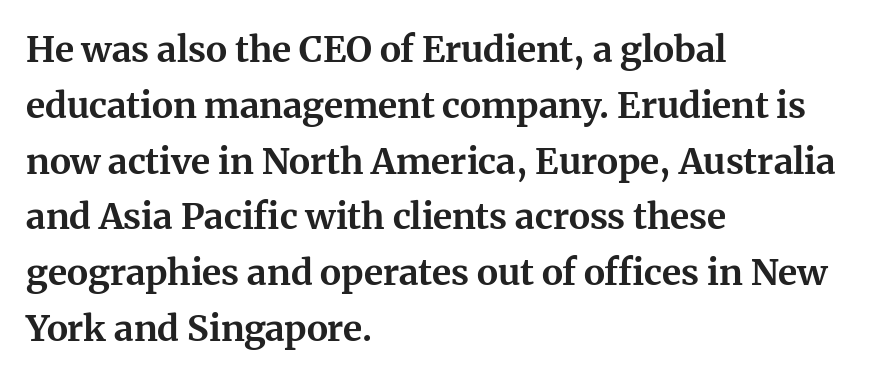
{"serif": "yes", "italic": "no", "bold": "yes", "weight": "bold", "width": "normal", "stroke_contrast": "medium", "x_height": "medium", "monospaced": "no", "underline": "no", "align": "left", "line_spacing": "normal", "line_spacing_ratio": 1.55, "letter_spacing": "normal", "letter_spacing_em": 0.0, "glyph_px": 36}
